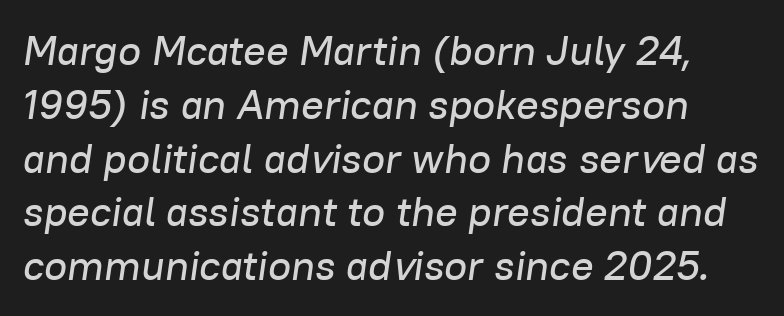
The image shows 42 px text type, italic (leaning right); set normal line spacing (1.28x), normal letter spacing, not underlined; low stroke contrast and a medium x-height.
